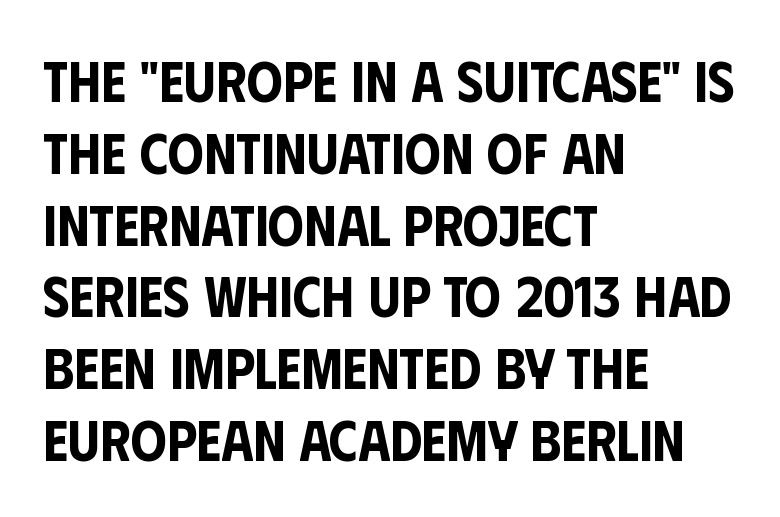
Horizontal alignment here is leftward, the default for most running prose. One glance says typical: line gaps are just what's usual. Character widths vary here, with narrow letters taking less room than wide ones. Letterform terminals end flat and unadorned throughout the passage. Unmarked baselines from the first word to the last.
